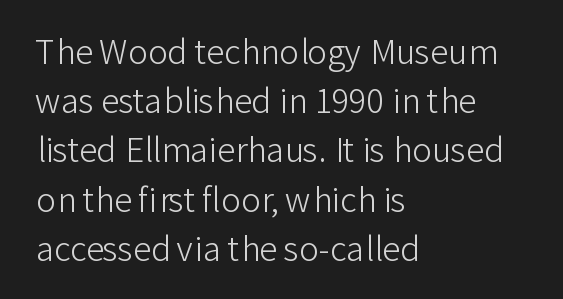
One glance says typical: line gaps are just what's usual. Is this a heavy cut? Hardly; it is regular or lighter. The rendering shows plain stroke endings on the letterforms — a sans-serif design. Does the lettering tilt? It doesn't — this is upright. Letter spacing: default. The space directly below the letters is spotless.
